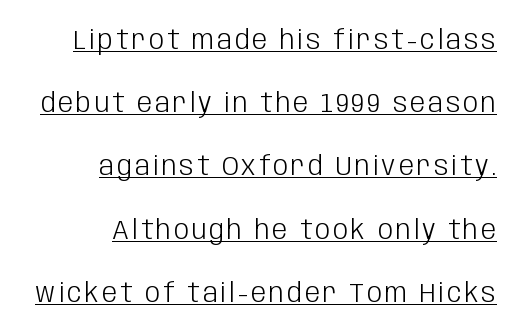
Q: Is the text bold? A: No.
Q: Is the text italic (slanted)? A: No, it is upright.
Q: Is the text underlined? A: Yes.
Q: How is the paragraph aligned? A: Right-aligned.
Q: Is the spacing between lines tight, normal or loose? A: Loose.
